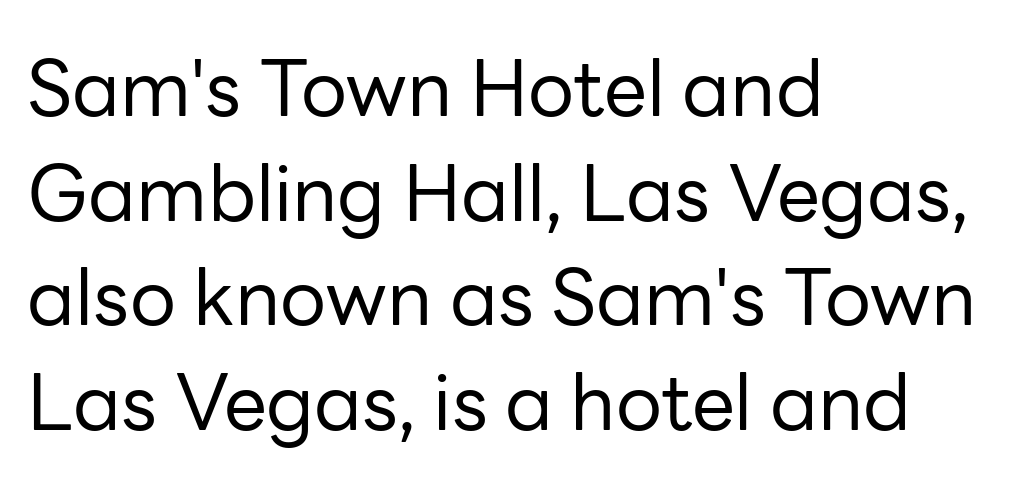
The rendering uses a moderate line-height, typical for paragraphs. Do the characters align in a grid? No, the font is proportional. Serif or sans? Sans — the stroke terminals are bare. The passage is arranged the way most books set body copy — flush left. Is the type heavy? It reads as light-to-regular instead. The strip under each line holds only bare page.
